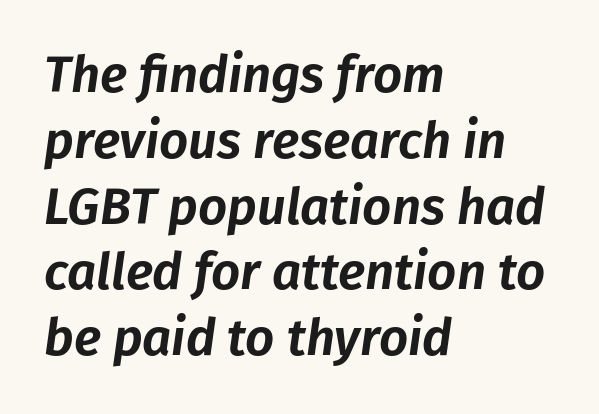
Q: Is the text italic (slanted)? A: Yes, it leans right by about 8 degrees.
Q: Is the text underlined? A: No.
Q: How is the paragraph aligned? A: Left-aligned.
Q: Is the spacing between letters normal or unusually wide? A: Normal.
Q: Is the spacing between lines tight, normal or loose? A: Normal.
Q: Width (condensed, normal, or wide)? A: Normal.
Q: Stroke contrast? A: Low.
Q: x-height? A: Medium.
Q: Monospaced? A: No.
